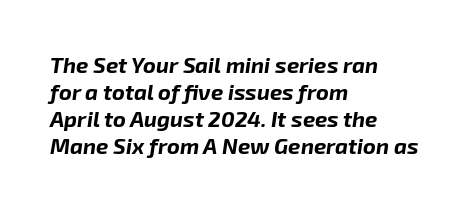
Q: Is the text bold? A: Yes.
Q: Is the text italic (slanted)? A: Yes, it leans right by about 8 degrees.
Q: Is the text underlined? A: No.
Q: How is the paragraph aligned? A: Left-aligned.
Q: Is the spacing between letters normal or unusually wide? A: Normal.
